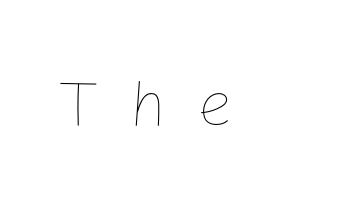
The image shows 65 px thin type, upright; set unusually wide letter spacing (+0.43 em), not underlined; low stroke contrast and a medium x-height.
